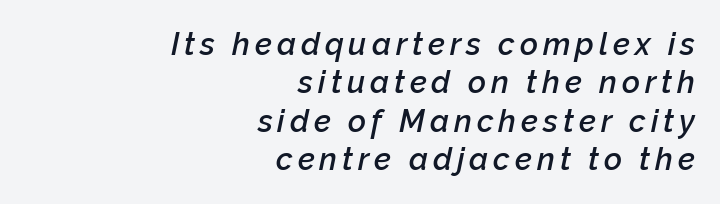
Q: Is the text bold? A: Semi-bold.
Q: Is the text italic (slanted)? A: Yes, it leans right by about 12 degrees.
Q: Is the text underlined? A: No.
Q: How is the paragraph aligned? A: Right-aligned.
Q: Width (condensed, normal, or wide)? A: Normal.
Q: Stroke contrast? A: Low.
Q: x-height? A: Medium.
Q: Monospaced? A: No.
